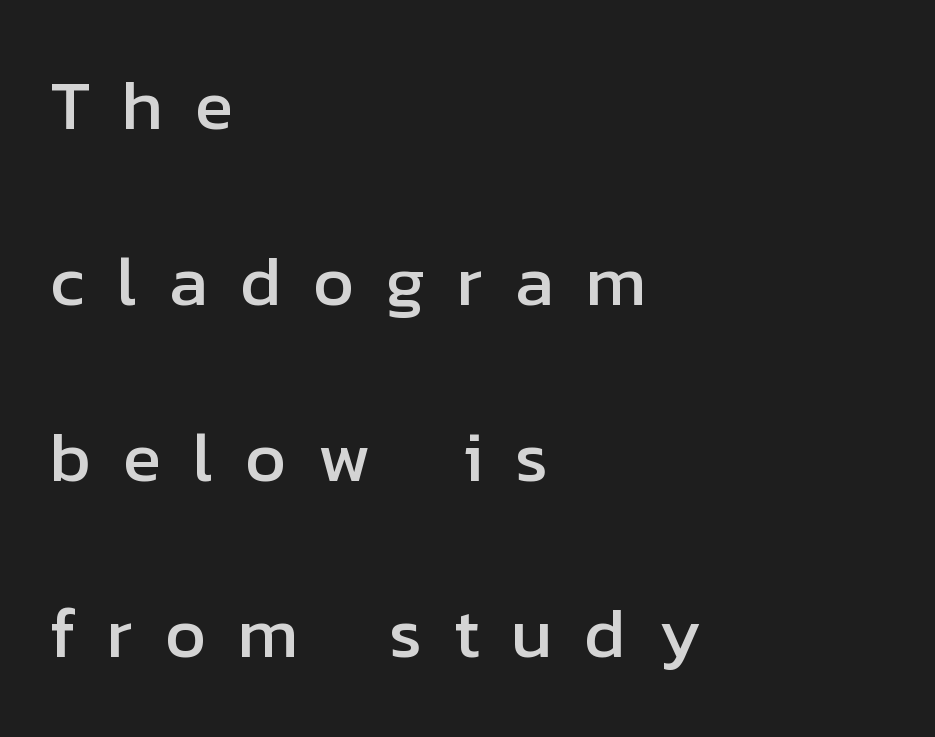
The gaps between neighbouring characters are conspicuously large. The rendering uses natural spacing where letterforms have individual widths. The type family on display is of the sans-serif kind. Short and long lines alike share a common starting point at left. Characters remain perfectly vertical along every line. Quick note: interline space is abundant.
